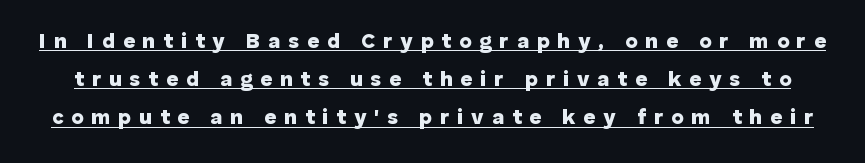
{"italic": "no", "bold": "yes", "underline": "yes", "line_spacing_ratio": 1.82, "letter_spacing": "wide", "letter_spacing_em": 0.37, "glyph_px": 21}
